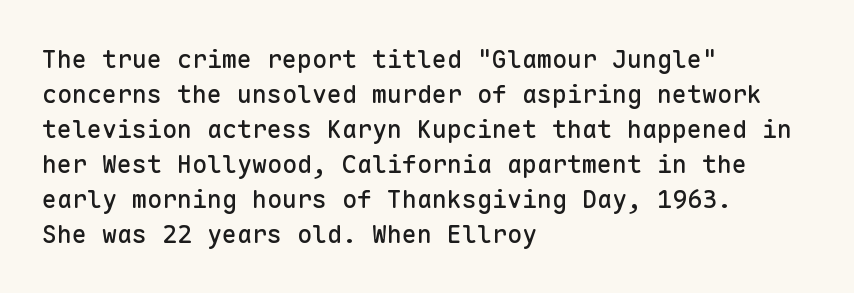
{"italic": "no", "underline": "no", "align": "left", "line_spacing": "normal", "line_spacing_ratio": 1.4, "letter_spacing": "normal", "letter_spacing_em": 0.0, "glyph_px": 25}
